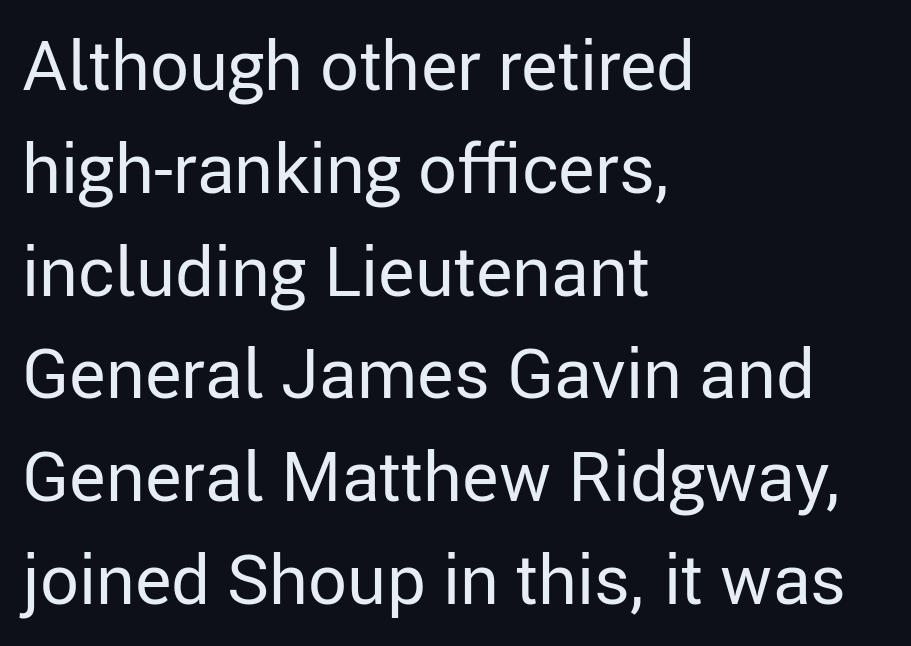
{"serif": "no", "italic": "no", "bold": "no", "weight": "regular", "width": "normal", "stroke_contrast": "low", "x_height": "medium", "monospaced": "no", "underline": "no", "align": "left", "line_spacing": "normal", "line_spacing_ratio": 1.49, "letter_spacing": "normal", "letter_spacing_em": 0.0, "glyph_px": 69}
